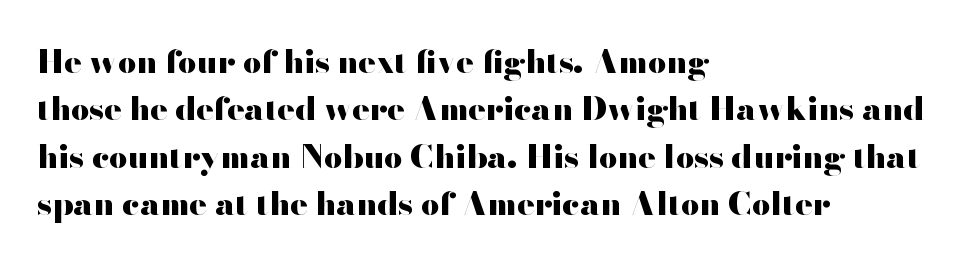
{"serif": "no", "italic": "no", "bold": "yes", "weight": "heavy", "width": "wide", "stroke_contrast": "high", "x_height": "small", "monospaced": "no", "underline": "no", "align": "left", "line_spacing": "normal", "line_spacing_ratio": 1.48, "letter_spacing": "normal", "letter_spacing_em": 0.0, "glyph_px": 32}
